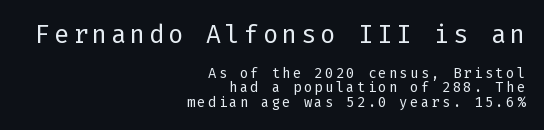
Q: Is the text bold? A: No.
Q: Is the text italic (slanted)? A: No, it is upright.
Q: Is the text underlined? A: No.
Q: How is the paragraph aligned? A: Right-aligned.
Q: Is the spacing between lines tight, normal or loose? A: Tight.
Q: Which block of text is set in a larger size, the first (top) or the second (bottom)? A: The first (top) one.
